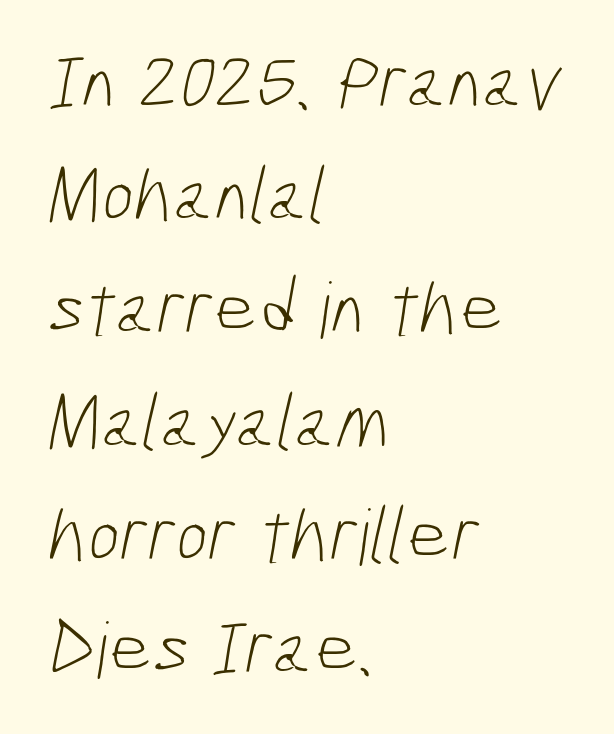
A sans-serif font was chosen for this passage. Leftover space on each line is placed entirely after the last word. Decoration check: the copy has no underline. Is the letter spacing exaggerated? No — it looks like the ordinary default. A quiet, ordinary-to-light weight characterises the typeface. Proportional: the letters do not fall into vertical columns.
